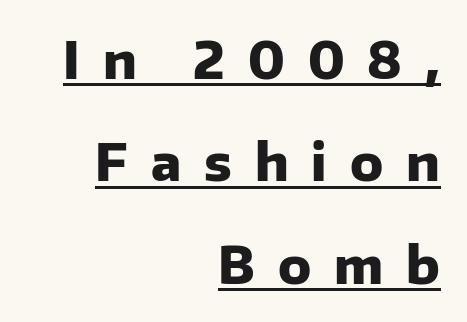
Notice how thick the strokes are: this is what a full bold looks like. The typesetter has applied underlining to the passage shown. The specimen reads as upright at a glance. These lines have a slow, spaced-out rhythm from letter to letter. Each new line begins a long way beneath the previous one. A typesetter would label this face a sans.
